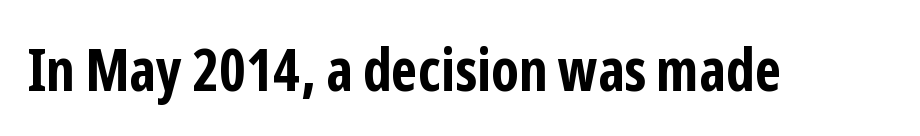
The image shows 59 px bold, condensed sans-serif type, upright; set normal letter spacing, not underlined; low stroke contrast and a medium x-height.
